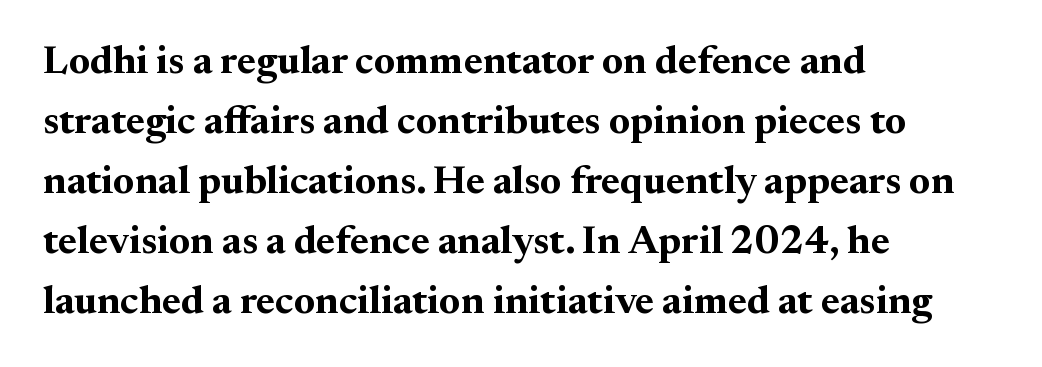
Do the characters align in a grid? No, the font is proportional. Yep, those are serifs on the letters. Layout note: lines flush left. The lettering holds an erect, upright posture throughout. Unmarked baselines from the first word to the last.
